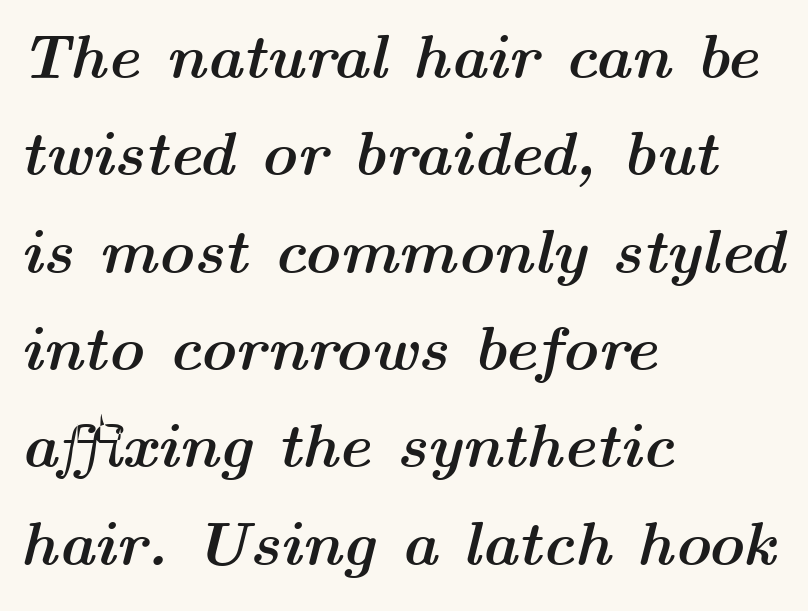
The sample has been set heavy, in full bold. Proportional: the letters do not fall into vertical columns. Horizontal alignment here is leftward, the default for most running prose. There's an unmistakable incline to the writing here. Does the leading feel generous? No, just average. Quick note: underline off.
